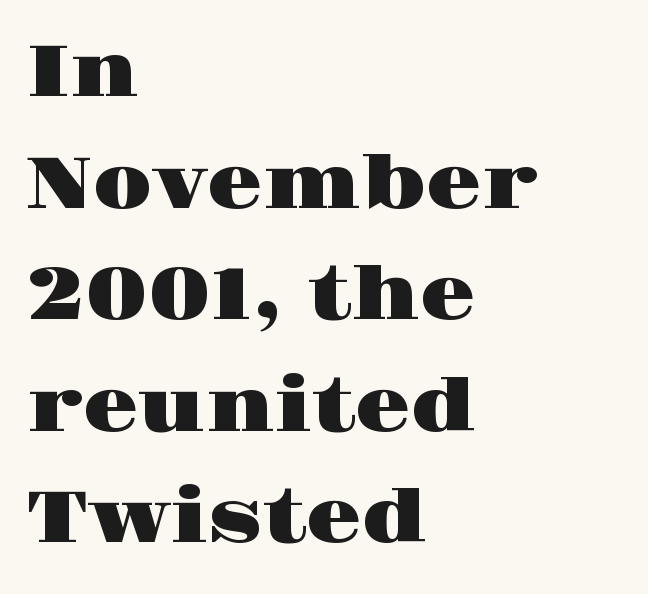
Q: Is the text italic (slanted)? A: No, it is upright.
Q: Is the typeface a serif or a sans-serif typeface? A: Serif.
Q: Is the text underlined? A: No.
Q: How is the paragraph aligned? A: Left-aligned.
Q: Is the spacing between letters normal or unusually wide? A: Normal.
Q: Is the spacing between lines tight, normal or loose? A: Normal.
Q: Width (condensed, normal, or wide)? A: Wide.
Q: Stroke contrast? A: High.
Q: x-height? A: Large.
Q: Monospaced? A: No.
